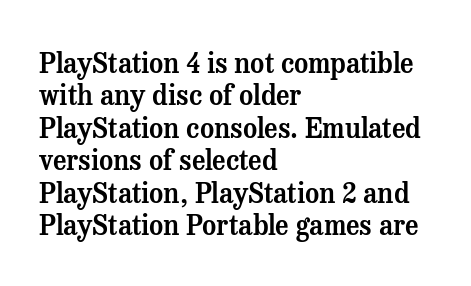
Designer's note — italics off, roman on. The specimen omits any rule beneath the text block's lines. No extra tracking has been applied to these lines. Each line starts at the same left margin while the right side varies.
